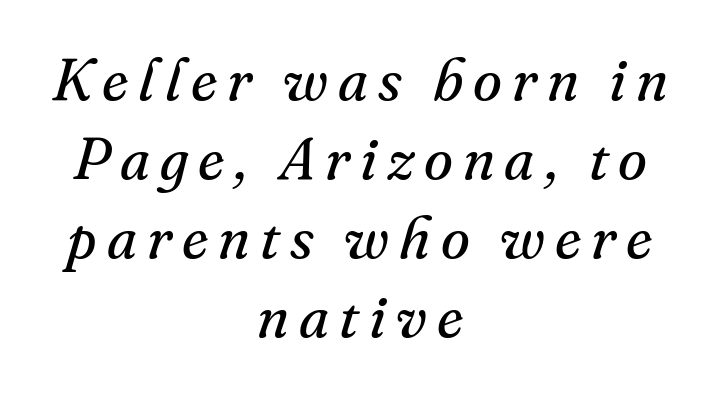
The image shows 59 px regular-weight serif type, italic (leaning right); set centered, normal line spacing (1.34x), not underlined; medium stroke contrast and a small x-height.
